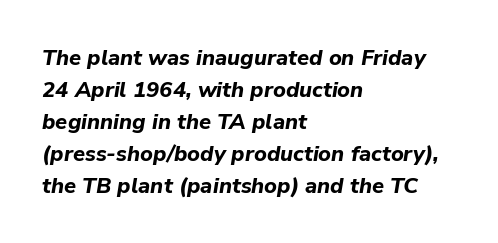
{"italic": "yes", "lean": "right", "slant_degrees": 9, "bold": "yes", "underline": "no", "align": "left", "line_spacing": "normal", "line_spacing_ratio": 1.45, "letter_spacing": "normal", "letter_spacing_em": 0.0, "glyph_px": 22}
